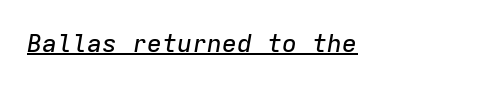
{"italic": "yes", "lean": "right", "slant_degrees": 9, "underline": "yes", "letter_spacing": "normal", "letter_spacing_em": 0.0, "glyph_px": 25}
